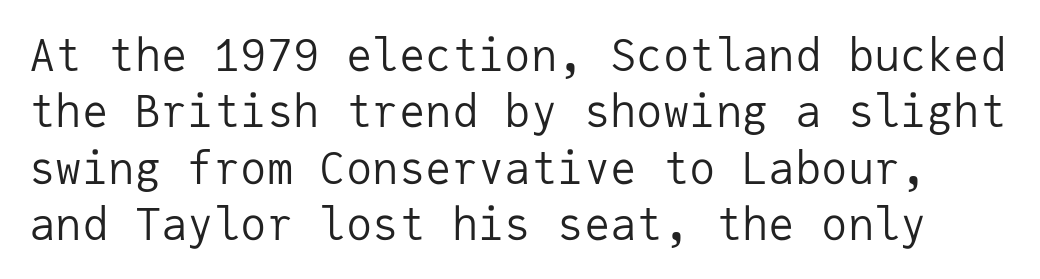
Q: Is the text bold? A: No.
Q: Is the text italic (slanted)? A: No, it is upright.
Q: Is the typeface a serif or a sans-serif typeface? A: Sans-serif.
Q: Is the text underlined? A: No.
Q: Is the spacing between letters normal or unusually wide? A: Normal.
Q: Is the spacing between lines tight, normal or loose? A: Normal.
Q: Width (condensed, normal, or wide)? A: Normal.
Q: Stroke contrast? A: Low.
Q: x-height? A: Medium.
Q: Monospaced? A: Yes.
